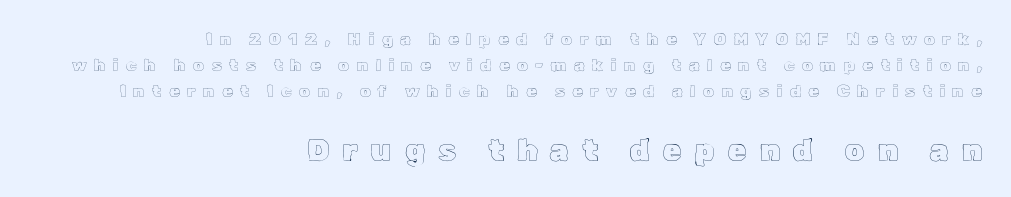
The face used here is proportionally spaced, like ordinary book or web type. The lettering stays uniformly vertical, giving the passage a roman look. Check under the words: just untouched page. Typeset ragged left — the right edge is the straight one.
